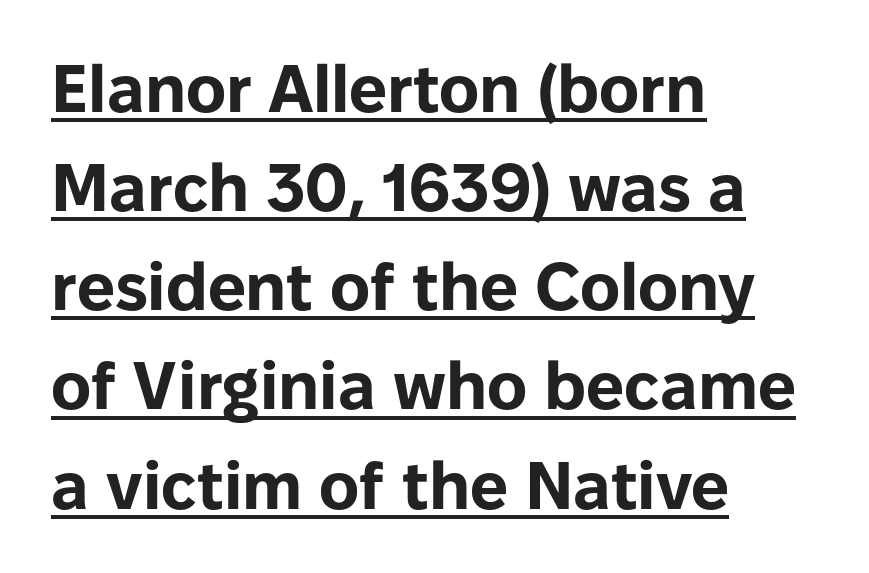
The image shows 67 px bold sans-serif type, upright; set left-aligned, normal line spacing (1.48x), normal letter spacing, underlined; low stroke contrast and a medium x-height.
